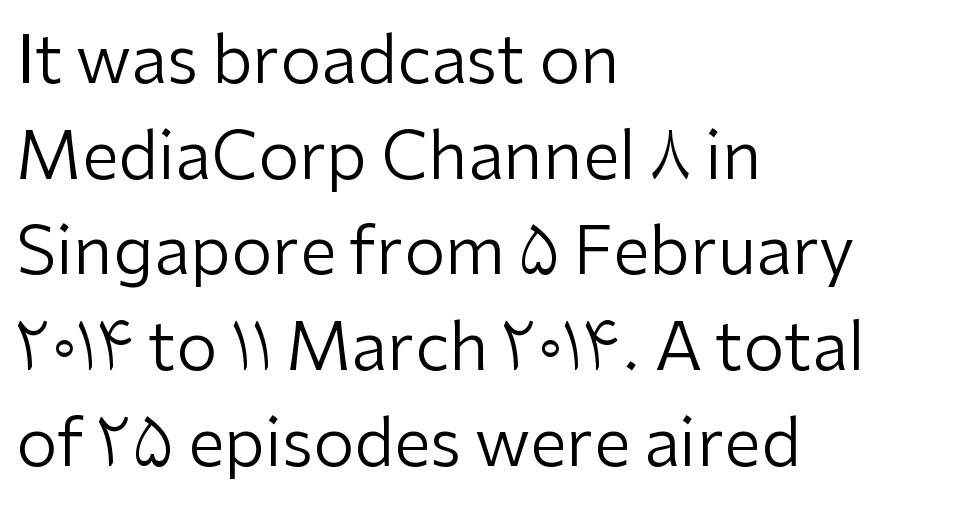
Teacher's note: observe the even left margin — that is flush-left alignment. A sans-serif font was chosen for this passage. Baseline-to-baseline distance is the conventional proportion of letter height. These lines were composed using upright roman letters.
